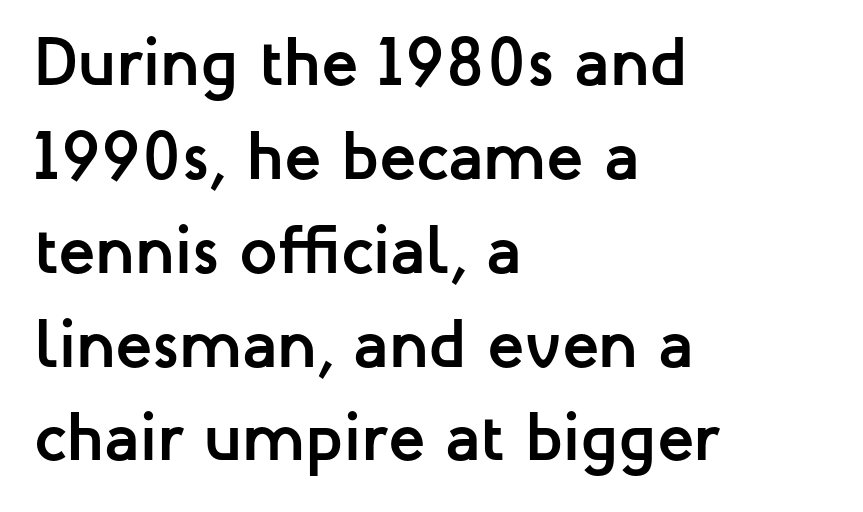
Do the characters align in a grid? No, the font is proportional. Interline gaps are of average width in this sample. The lines in this sample share a left origin and differ only in where they stop. Here the glyphs are tracked normally, forming tight word shapes.
